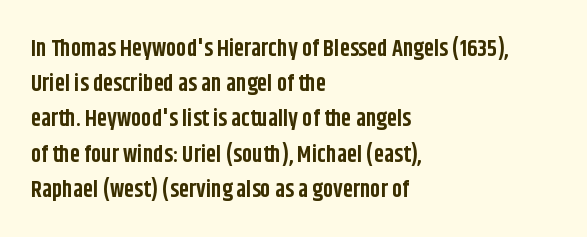
Q: Is the text bold? A: Yes.
Q: Is the text italic (slanted)? A: No, it is upright.
Q: Is the text underlined? A: No.
Q: How is the paragraph aligned? A: Left-aligned.
Q: Is the spacing between letters normal or unusually wide? A: Normal.
Q: Is the spacing between lines tight, normal or loose? A: Normal.
